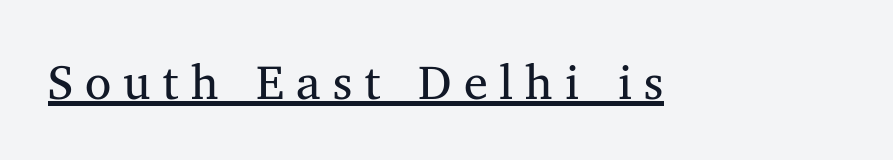
{"serif": "yes", "italic": "no", "bold": "no", "weight": "regular", "width": "normal", "stroke_contrast": "medium", "x_height": "medium", "monospaced": "no", "underline": "yes", "letter_spacing": "wide", "letter_spacing_em": 0.25, "glyph_px": 48}
